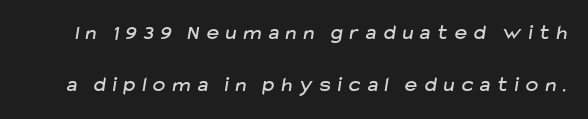
{"underline": "no", "line_spacing": "loose", "line_spacing_ratio": 2.49, "letter_spacing": "wide", "letter_spacing_em": 0.35, "glyph_px": 21}
